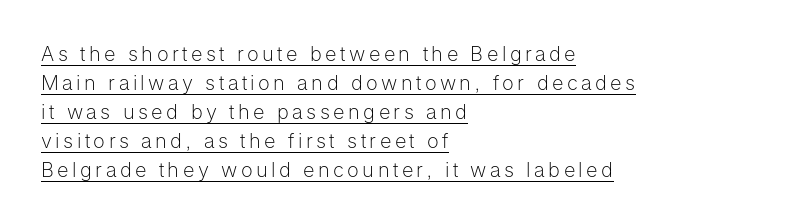
{"italic": "no", "bold": "no", "underline": "yes", "align": "left", "line_spacing": "normal", "line_spacing_ratio": 1.45, "glyph_px": 20}
